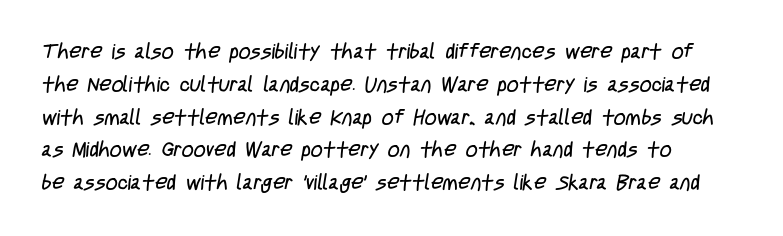
The image shows 21 px text type; set left-aligned, normal line spacing (1.56x), normal letter spacing, not underlined.
